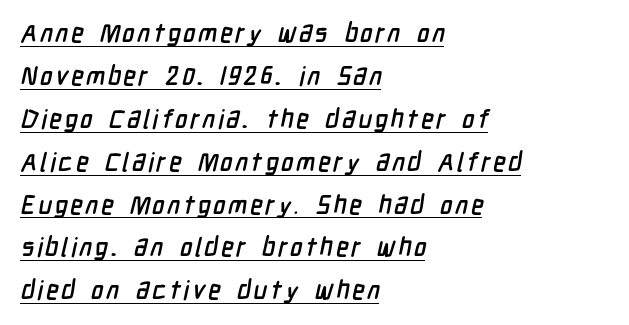
The image shows 26 px text type; set left-aligned, normal line spacing (1.65x), underlined.
